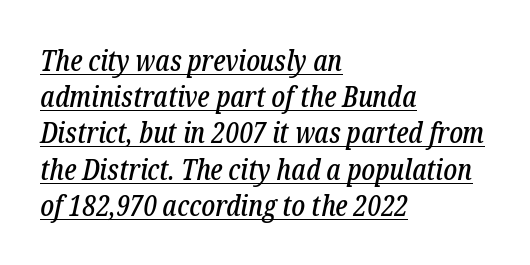
The image shows 29 px condensed serif type, italic (leaning right); set left-aligned, normal line spacing (1.25x), normal letter spacing, underlined; low stroke contrast and a medium x-height.
